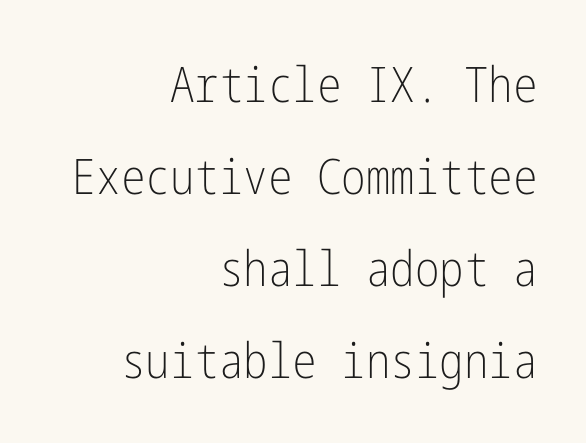
Q: Is the text bold? A: No.
Q: Is the text italic (slanted)? A: No, it is upright.
Q: Is the typeface a serif or a sans-serif typeface? A: Sans-serif.
Q: Is the text underlined? A: No.
Q: How is the paragraph aligned? A: Right-aligned.
Q: Is the spacing between letters normal or unusually wide? A: Normal.
Q: Width (condensed, normal, or wide)? A: Condensed.
Q: Stroke contrast? A: Low.
Q: x-height? A: Medium.
